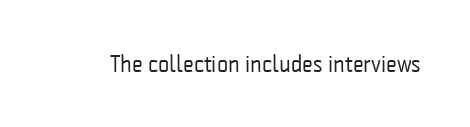
{"italic": "no", "bold": "no", "underline": "no", "letter_spacing": "normal", "letter_spacing_em": 0.0, "glyph_px": 24}
